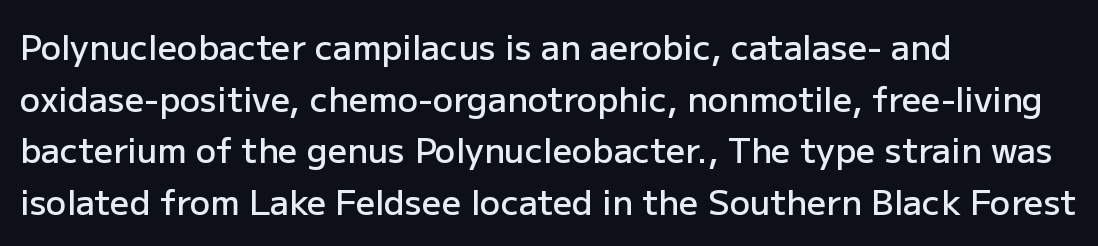
Q: Is the text bold? A: Semi-bold.
Q: Is the text italic (slanted)? A: No, it is upright.
Q: Is the typeface a serif or a sans-serif typeface? A: Sans-serif.
Q: Is the text underlined? A: No.
Q: How is the paragraph aligned? A: Left-aligned.
Q: Is the spacing between letters normal or unusually wide? A: Normal.
Q: Is the spacing between lines tight, normal or loose? A: Normal.
Q: Width (condensed, normal, or wide)? A: Normal.
Q: Stroke contrast? A: Low.
Q: x-height? A: Medium.
Q: Monospaced? A: No.
